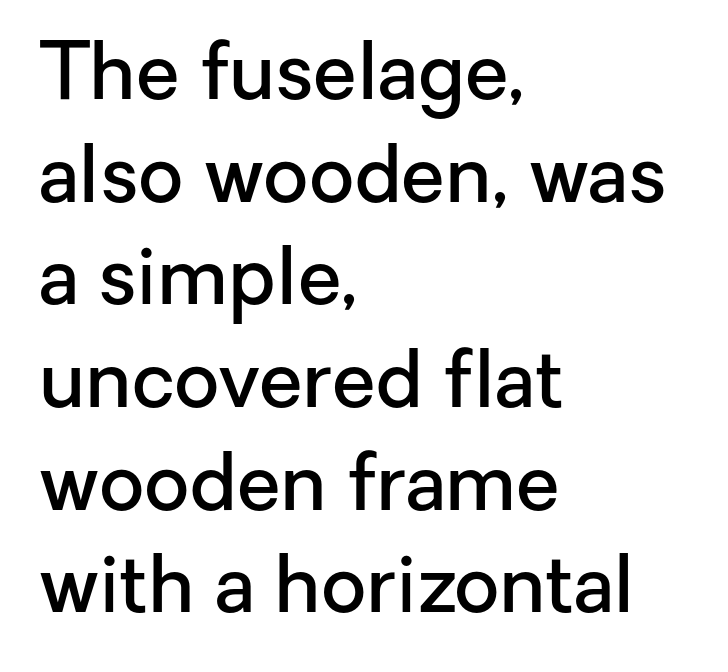
The image shows 79 px semibold sans-serif type, upright; set left-aligned, normal line spacing (1.3x), normal letter spacing, not underlined; low stroke contrast and a medium x-height.
